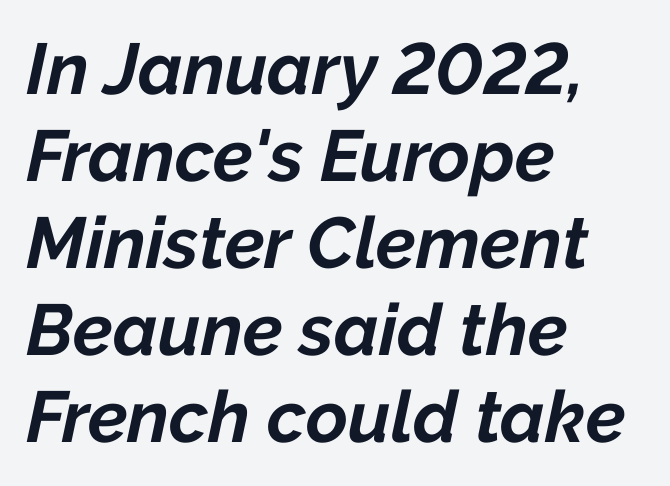
The image shows 72 px bold type, italic (leaning right); set left-aligned, line spacing 1.21x, normal letter spacing, not underlined; low stroke contrast and a medium x-height.
